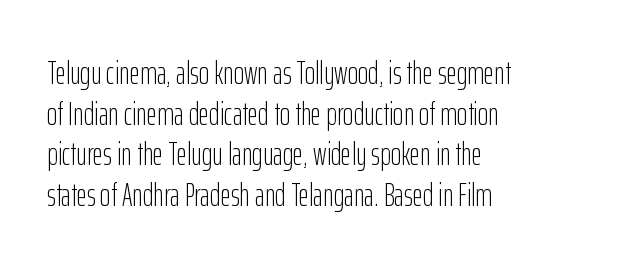
The image shows 32 px light, condensed sans-serif type, upright; set left-aligned, normal line spacing (1.27x), normal letter spacing, not underlined; low stroke contrast and a medium x-height.
